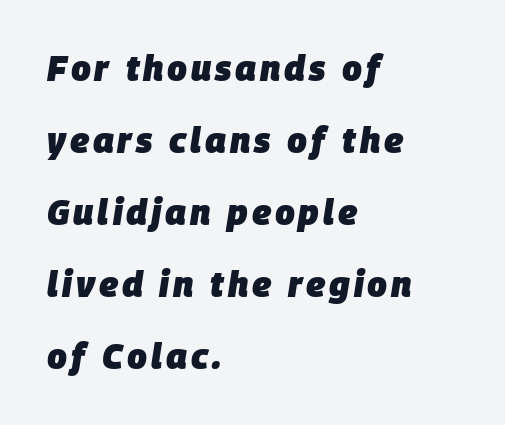
{"italic": "yes", "lean": "right", "slant_degrees": 9, "bold": "yes", "weight": "heavy", "width": "normal", "stroke_contrast": "low", "x_height": "large", "monospaced": "no", "underline": "no", "align": "left", "line_spacing": "loose", "line_spacing_ratio": 2.06, "glyph_px": 35}
